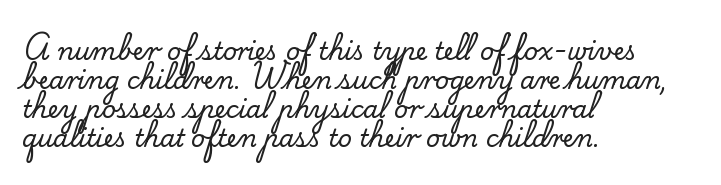
The image shows 24 px text type; set left-aligned, line spacing 1.21x, normal letter spacing, not underlined.
